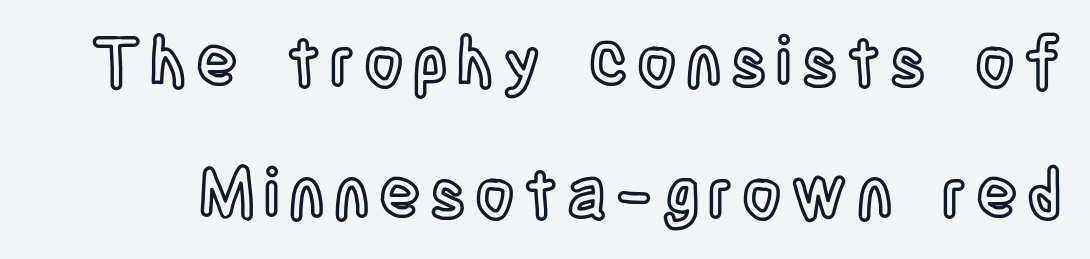
Anything drawn beneath the words? Only blank space. Proportional: the letters do not fall into vertical columns. Ascenders rise straight up at ninety degrees. How would I describe the line gaps? Wide and relaxed.
